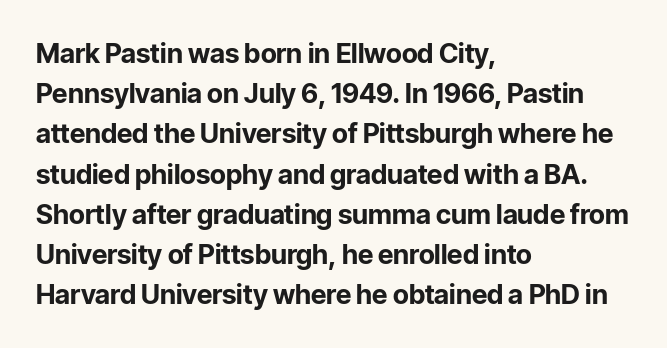
Q: Is the text bold? A: Yes.
Q: Is the text italic (slanted)? A: No, it is upright.
Q: Is the text underlined? A: No.
Q: How is the paragraph aligned? A: Left-aligned.
Q: Is the spacing between letters normal or unusually wide? A: Normal.
Q: Is the spacing between lines tight, normal or loose? A: Normal.
